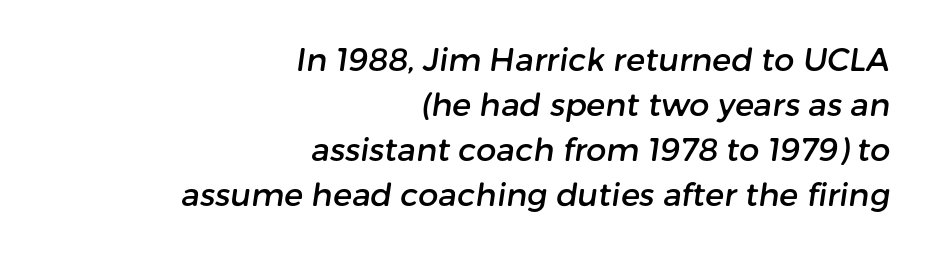
Do the characters align in a grid? No, the font is proportional. Nobody drew a line under any word here. Are there feet on the stems? There aren't — it's a sans. The horizontal fit of the characters is conventional and even.
